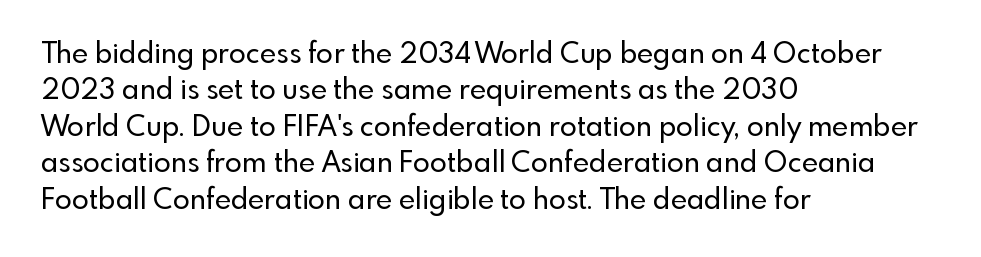
Q: Is the text italic (slanted)? A: No, it is upright.
Q: Is the typeface a serif or a sans-serif typeface? A: Sans-serif.
Q: Is the text underlined? A: No.
Q: How is the paragraph aligned? A: Left-aligned.
Q: Is the spacing between letters normal or unusually wide? A: Normal.
Q: Is the spacing between lines tight, normal or loose? A: Normal.
Q: Width (condensed, normal, or wide)? A: Normal.
Q: x-height? A: Small.
Q: Monospaced? A: No.
